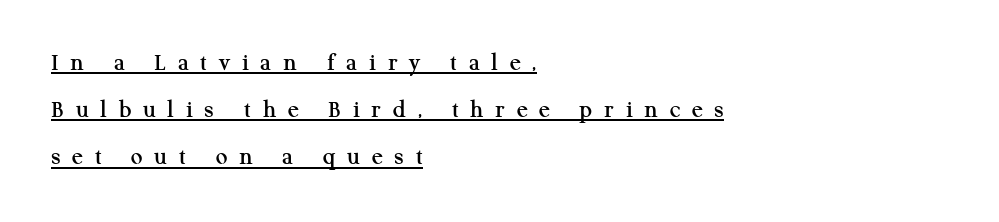
The image shows 26 px text type, upright; set left-aligned, line spacing 1.81x, unusually wide letter spacing (+0.45 em), underlined.
